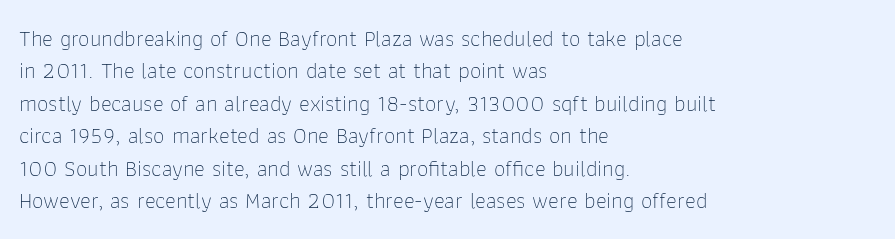
The tracking reads as untouched default to a designer's eye. Layout note: lines flush left. Students, observe: this is what conventionally led text looks like. Underline: absent.
